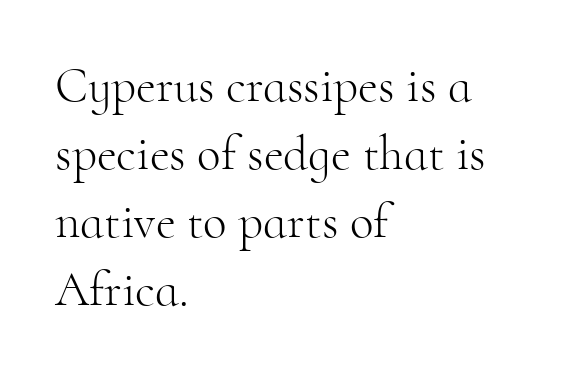
{"serif": "yes", "italic": "no", "bold": "no", "weight": "light", "width": "normal", "stroke_contrast": "high", "x_height": "small", "monospaced": "no", "underline": "no", "align": "left", "line_spacing": "normal", "line_spacing_ratio": 1.39, "letter_spacing": "normal", "letter_spacing_em": 0.0, "glyph_px": 49}
